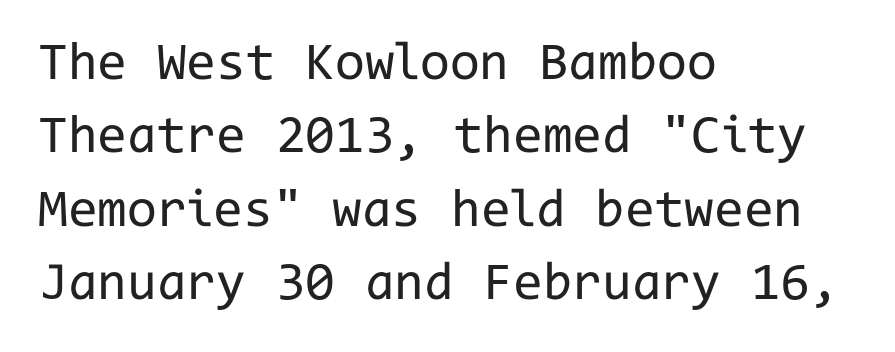
The image shows 54 px regular-weight sans-serif type, upright, monospaced; set left-aligned, normal line spacing (1.36x), normal letter spacing, not underlined; low stroke contrast and a medium x-height.
